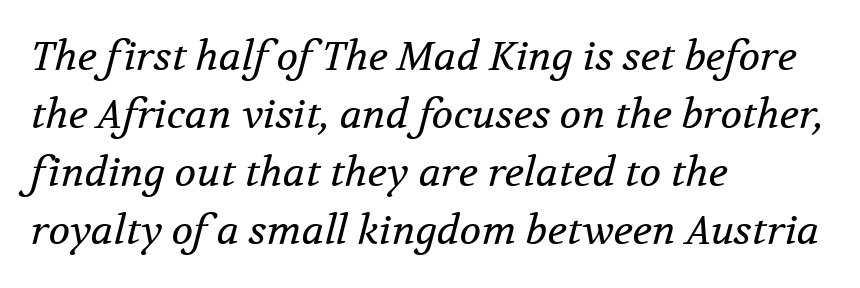
{"serif": "yes", "italic": "yes", "lean": "right", "slant_degrees": 12, "bold": "no", "weight": "regular", "width": "normal", "stroke_contrast": "medium", "x_height": "medium", "monospaced": "no", "underline": "no", "align": "left", "line_spacing": "normal", "line_spacing_ratio": 1.45, "letter_spacing": "normal", "letter_spacing_em": 0.0, "glyph_px": 40}
